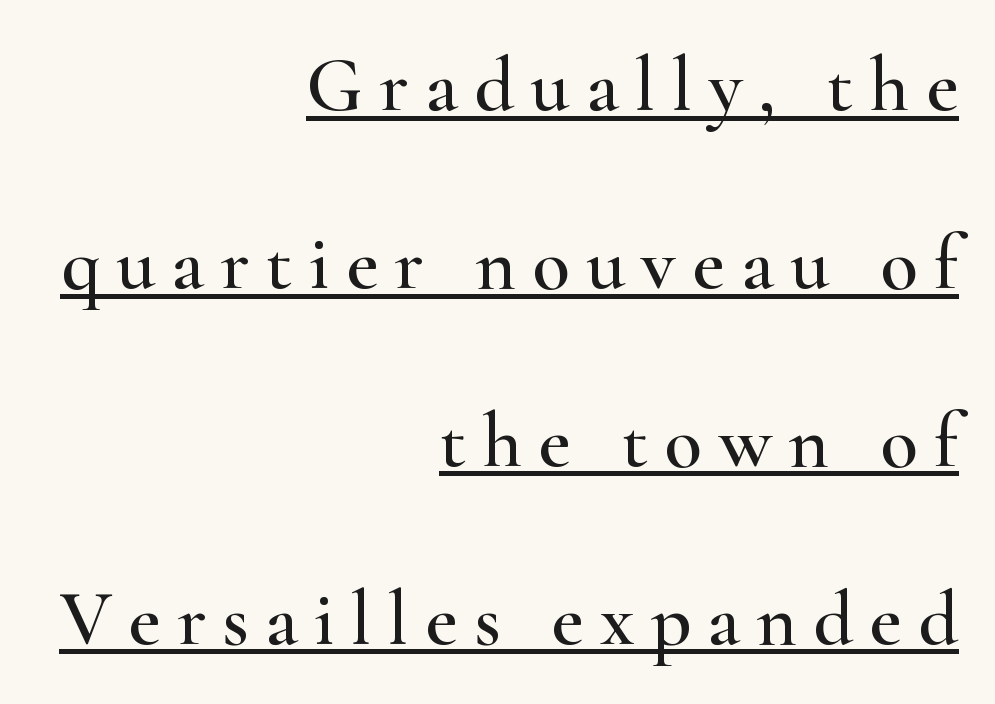
The image shows 78 px wide serif type, upright; set right-aligned, loose line spacing (2.28x), unusually wide letter spacing (+0.21 em), underlined; high stroke contrast and a small x-height.
